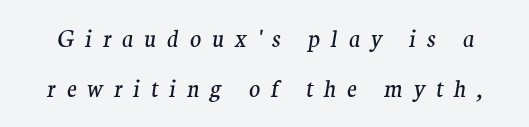
The image shows 23 px text type, italic (leaning right); set loose line spacing (2.19x), unusually wide letter spacing (+0.47 em), not underlined.
